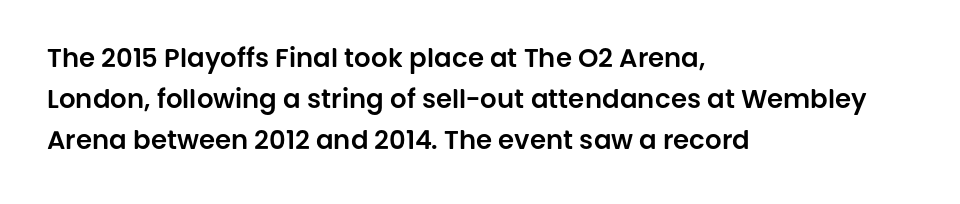
Q: Is the text italic (slanted)? A: No, it is upright.
Q: Is the text underlined? A: No.
Q: How is the paragraph aligned? A: Left-aligned.
Q: Is the spacing between letters normal or unusually wide? A: Normal.
Q: Is the spacing between lines tight, normal or loose? A: Normal.
